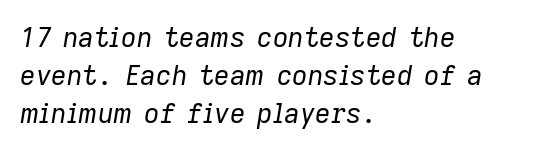
Q: Is the text bold? A: No.
Q: Is the text italic (slanted)? A: Yes, it leans right by about 9 degrees.
Q: Is the text underlined? A: No.
Q: How is the paragraph aligned? A: Left-aligned.
Q: Is the spacing between letters normal or unusually wide? A: Normal.
Q: Is the spacing between lines tight, normal or loose? A: Normal.
